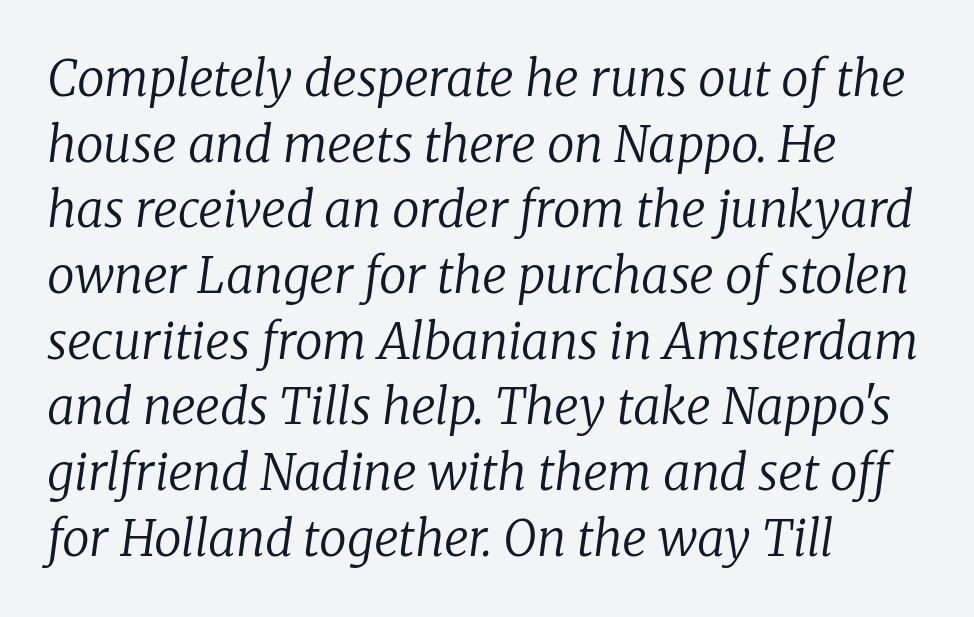
{"serif": "yes", "italic": "yes", "lean": "right", "slant_degrees": 8, "bold": "no", "weight": "regular", "width": "normal", "stroke_contrast": "low", "x_height": "medium", "monospaced": "no", "underline": "no", "align": "left", "line_spacing": "normal", "line_spacing_ratio": 1.34, "letter_spacing": "normal", "letter_spacing_em": 0.0, "glyph_px": 49}
